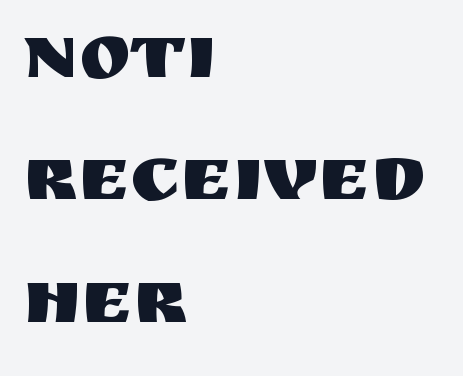
Q: Is the text italic (slanted)? A: No, it is upright.
Q: Is the typeface a serif or a sans-serif typeface? A: Sans-serif.
Q: Is the text underlined? A: No.
Q: How is the paragraph aligned? A: Left-aligned.
Q: Is the spacing between letters normal or unusually wide? A: Normal.
Q: Is the spacing between lines tight, normal or loose? A: Normal.
Q: Width (condensed, normal, or wide)? A: Normal.
Q: Stroke contrast? A: Medium.
Q: x-height? A: Large.
Q: Monospaced? A: No.
